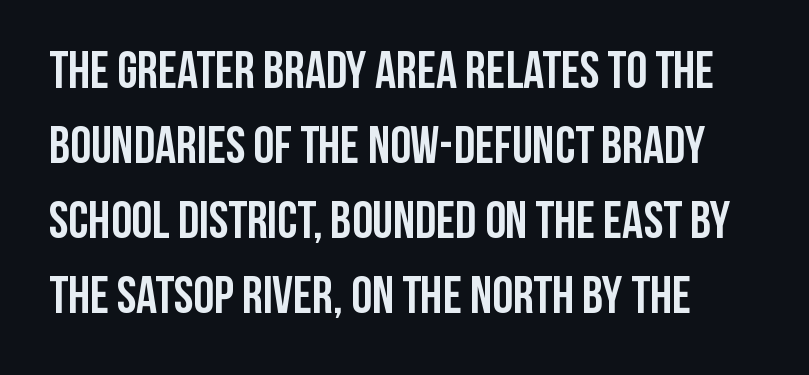
{"serif": "no", "italic": "no", "bold": "yes", "weight": "semibold", "width": "condensed", "stroke_contrast": "low", "x_height": "large", "monospaced": "no", "underline": "no", "line_spacing": "normal", "line_spacing_ratio": 1.44, "letter_spacing": "normal", "letter_spacing_em": 0.0, "glyph_px": 52}
